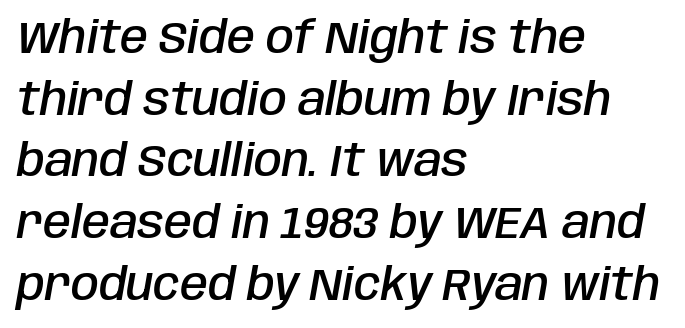
Check the space under the baseline: it is left empty. Would a proofreader flag this as italicized? Yes. Varying glyph widths throughout — classic text-font behaviour. Compared with a centered layout, this one pins lines to the left instead.
